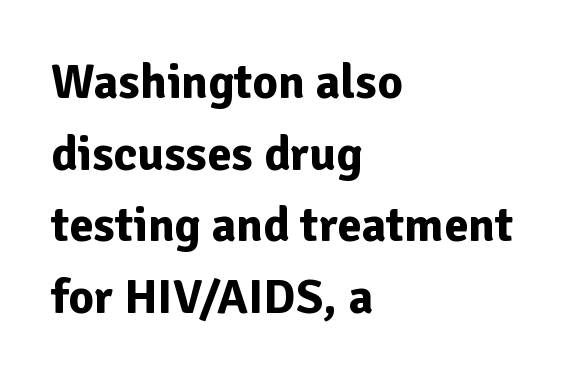
{"serif": "no", "italic": "no", "bold": "yes", "weight": "bold", "width": "normal", "stroke_contrast": "low", "x_height": "medium", "monospaced": "no", "underline": "no", "align": "left", "line_spacing": "normal", "line_spacing_ratio": 1.46, "letter_spacing": "normal", "letter_spacing_em": 0.0, "glyph_px": 49}
